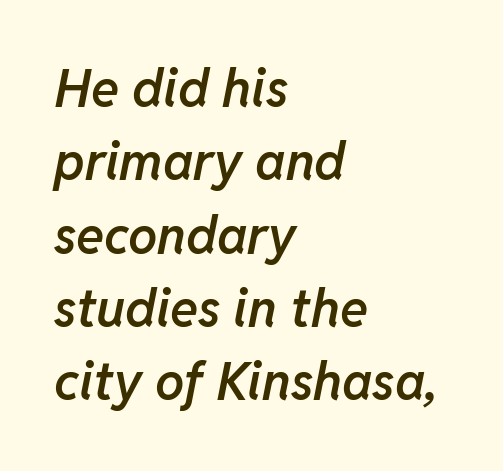
The image shows 52 px semibold type, italic (leaning right); set left-aligned, normal line spacing (1.41x), normal letter spacing, not underlined; low stroke contrast and a medium x-height.
